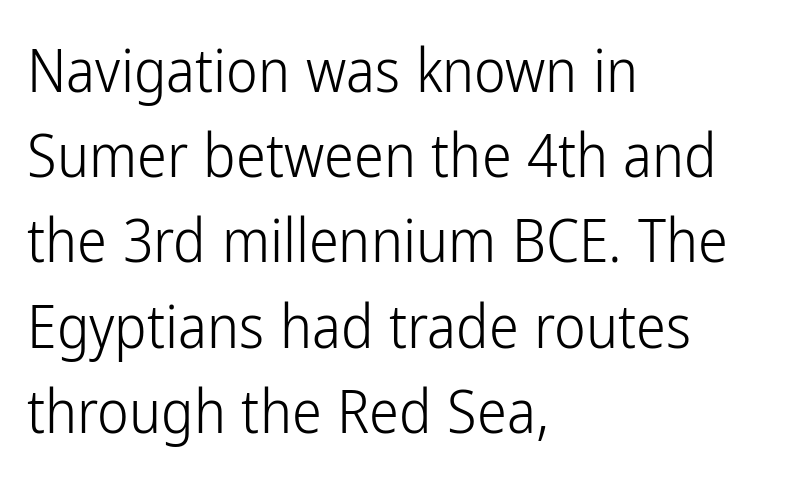
Q: Is the text bold? A: No.
Q: Is the text italic (slanted)? A: No, it is upright.
Q: Is the typeface a serif or a sans-serif typeface? A: Sans-serif.
Q: Is the text underlined? A: No.
Q: How is the paragraph aligned? A: Left-aligned.
Q: Is the spacing between letters normal or unusually wide? A: Normal.
Q: Is the spacing between lines tight, normal or loose? A: Normal.
Q: Width (condensed, normal, or wide)? A: Condensed.
Q: Stroke contrast? A: Low.
Q: x-height? A: Medium.
Q: Monospaced? A: No.
